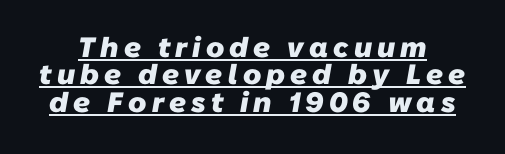
Q: Is the text bold? A: Yes.
Q: Is the typeface a serif or a sans-serif typeface? A: Sans-serif.
Q: Is the text underlined? A: Yes.
Q: Is the spacing between lines tight, normal or loose? A: Tight.
Q: Width (condensed, normal, or wide)? A: Normal.
Q: Stroke contrast? A: Low.
Q: x-height? A: Medium.
Q: Monospaced? A: No.
